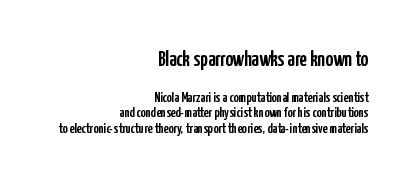
Q: Is the text italic (slanted)? A: No, it is upright.
Q: Is the text underlined? A: No.
Q: How is the paragraph aligned? A: Right-aligned.
Q: Is the spacing between letters normal or unusually wide? A: Normal.
Q: Is the spacing between lines tight, normal or loose? A: Tight.
Q: Which block of text is set in a larger size, the first (top) or the second (bottom)? A: The first (top) one.
